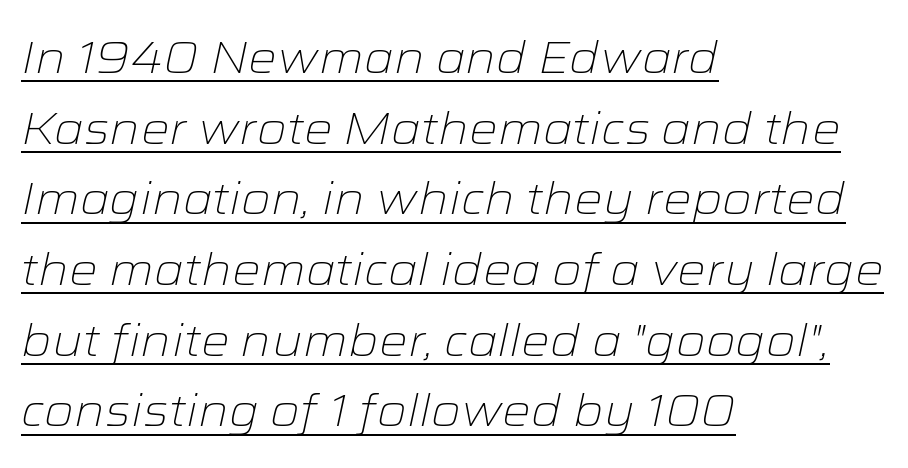
{"italic": "yes", "lean": "right", "slant_degrees": 12, "bold": "no", "weight": "light", "width": "wide", "stroke_contrast": "low", "x_height": "medium", "monospaced": "no", "underline": "yes", "align": "left", "line_spacing": "normal", "line_spacing_ratio": 1.57, "letter_spacing": "normal", "letter_spacing_em": 0.0, "glyph_px": 45}
